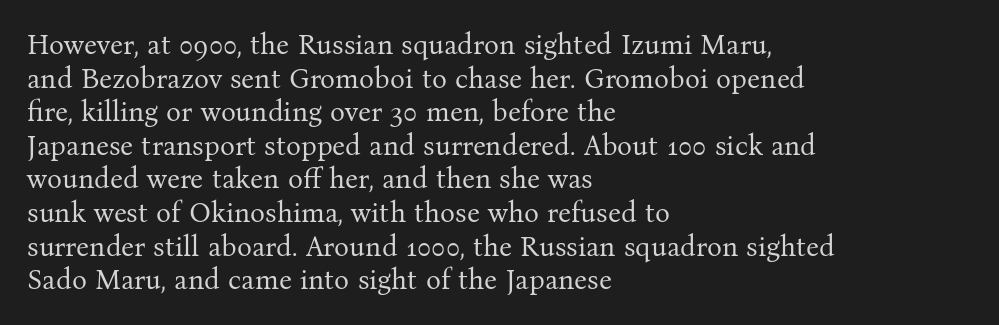
The image shows 28 px regular-weight serif type, upright; set left-aligned, line spacing 1.2x, normal letter spacing, not underlined; medium stroke contrast and a medium x-height.
